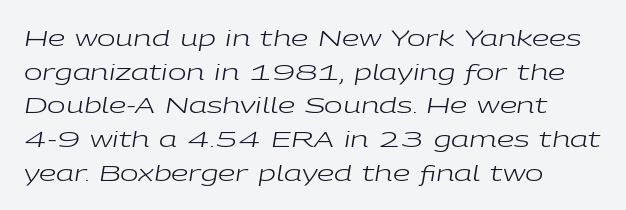
The image shows 22 px text type, italic (leaning right); set left-aligned, normal line spacing (1.53x), normal letter spacing, not underlined.
